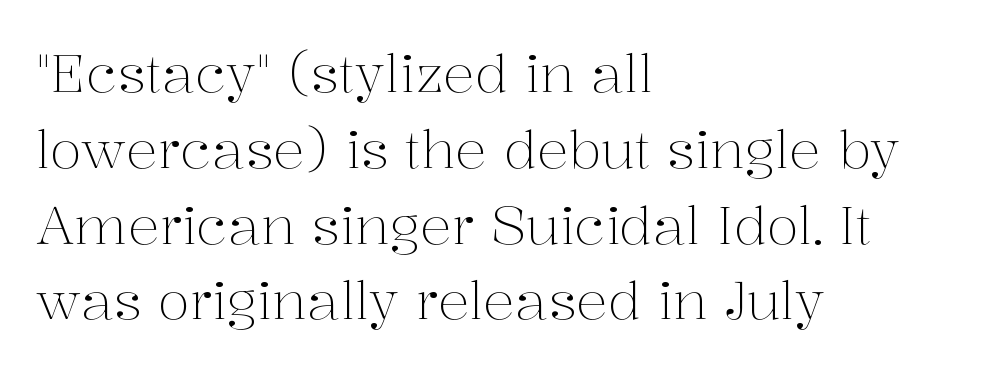
{"serif": "yes", "italic": "no", "bold": "no", "weight": "light", "width": "normal", "stroke_contrast": "medium", "x_height": "medium", "monospaced": "no", "underline": "no", "align": "left", "line_spacing": "normal", "line_spacing_ratio": 1.43, "letter_spacing": "normal", "letter_spacing_em": 0.0, "glyph_px": 53}
